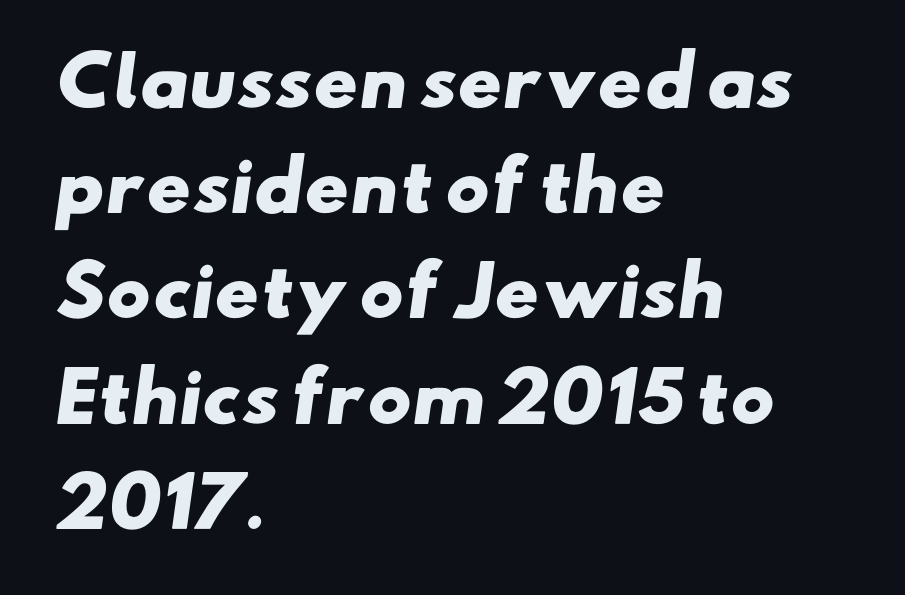
Varying glyph widths throughout — classic text-font behaviour. Interline gaps are of average width in this sample. The paragraph has a hard left edge and a soft right edge. Check under the words: just untouched page. Each glyph is drawn with heavy, bold strokes.
